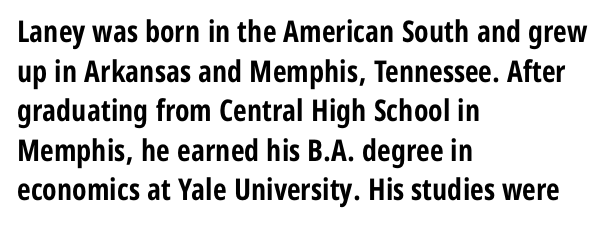
{"serif": "no", "italic": "no", "bold": "yes", "weight": "bold", "width": "condensed", "stroke_contrast": "low", "x_height": "medium", "monospaced": "no", "underline": "no", "align": "left", "line_spacing": "normal", "line_spacing_ratio": 1.32, "letter_spacing": "normal", "letter_spacing_em": 0.0, "glyph_px": 30}
